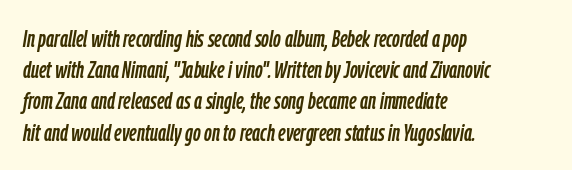
Q: Is the text italic (slanted)? A: Yes, it leans right by about 9 degrees.
Q: Is the text underlined? A: No.
Q: How is the paragraph aligned? A: Left-aligned.
Q: Is the spacing between letters normal or unusually wide? A: Normal.
Q: Is the spacing between lines tight, normal or loose? A: Normal.
